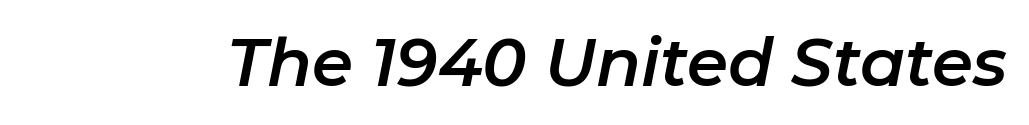
The letters advance in unequal steps, a hallmark of proportional type. The passage shown has conventional tracking throughout. Any mark beneath the type? The region is blank. The face used here has a pronounced slope to its letters.
